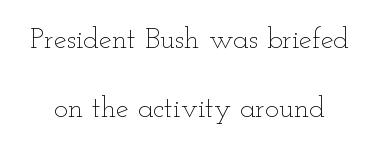
{"italic": "no", "bold": "no", "weight": "thin", "width": "wide", "stroke_contrast": "low", "x_height": "small", "monospaced": "no", "underline": "no", "line_spacing": "loose", "line_spacing_ratio": 2.38, "letter_spacing": "normal", "letter_spacing_em": 0.0, "glyph_px": 29}
